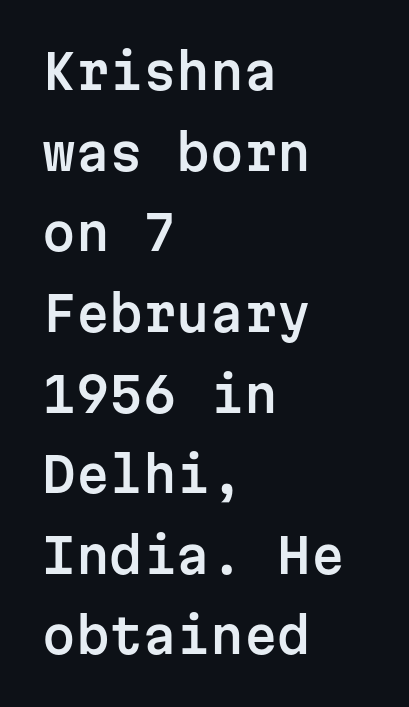
The image shows 48 px sans-serif type, upright, monospaced; set left-aligned, normal line spacing (1.68x), normal letter spacing, not underlined; low stroke contrast and a medium x-height.
